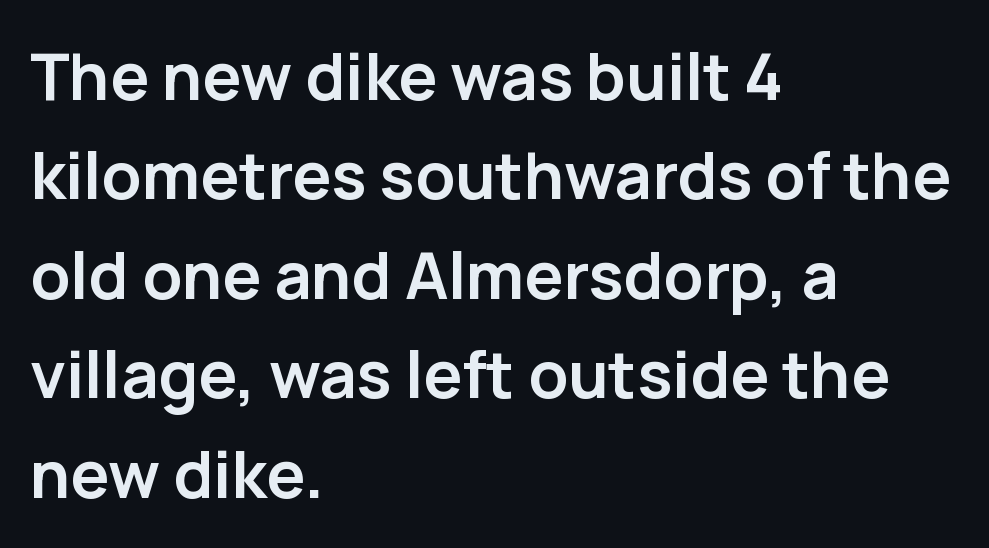
Q: Is the text bold? A: Yes.
Q: Is the text italic (slanted)? A: No, it is upright.
Q: Is the typeface a serif or a sans-serif typeface? A: Sans-serif.
Q: Is the text underlined? A: No.
Q: How is the paragraph aligned? A: Left-aligned.
Q: Is the spacing between letters normal or unusually wide? A: Normal.
Q: Is the spacing between lines tight, normal or loose? A: Normal.
Q: Width (condensed, normal, or wide)? A: Normal.
Q: Stroke contrast? A: Low.
Q: x-height? A: Medium.
Q: Monospaced? A: No.
